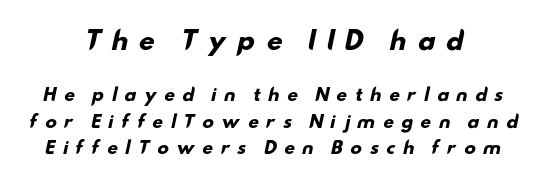
The image shows 25 px bold type; set centered, normal line spacing (1.54x), unusually wide letter spacing (+0.41 em), not underlined; the first (top) block is 1.47x larger.
